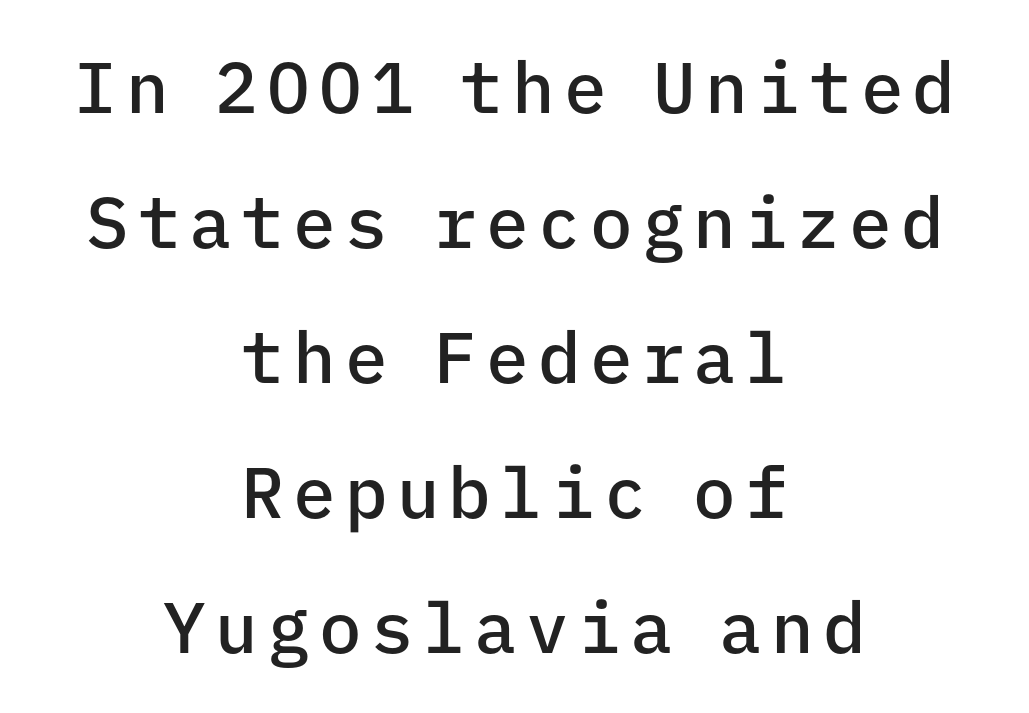
{"serif": "no", "italic": "no", "bold": "semi", "weight": "semibold", "width": "normal", "stroke_contrast": "low", "x_height": "medium", "monospaced": "yes", "underline": "no", "align": "center", "line_spacing": "loose", "line_spacing_ratio": 1.9, "glyph_px": 71}
